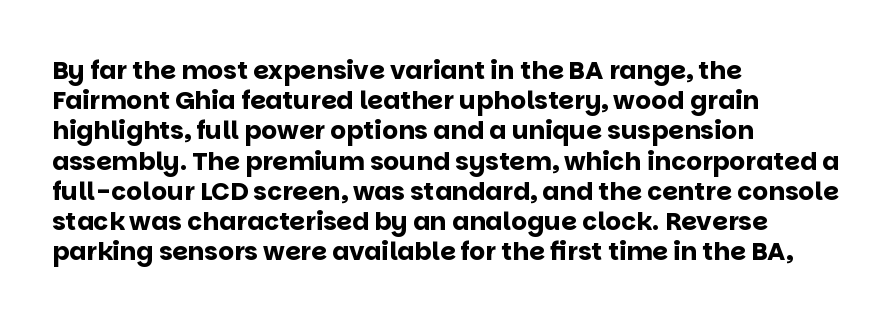
The image shows 25 px bold type, upright; set left-aligned, line spacing 1.21x, normal letter spacing, not underlined.
